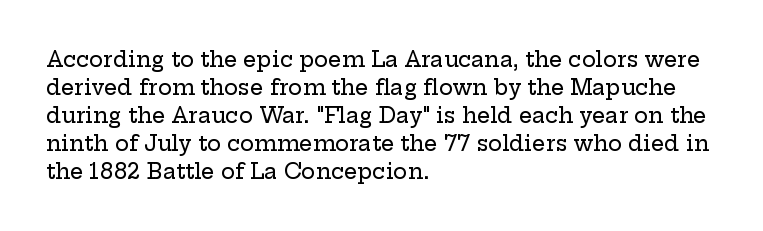
If you measured baseline to baseline, you'd find a middling distance. Descenders are the only things crossing below the line. The lines in this sample share a left origin and differ only in where they stop. Letter spacing: default. Quick note: not italic, upright.
